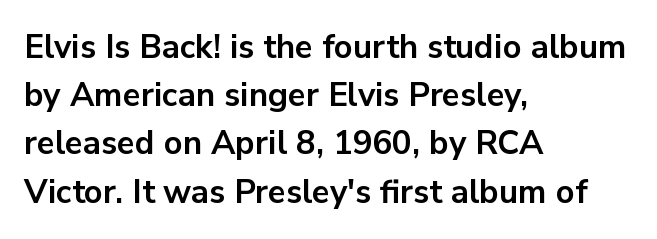
The image shows 33 px bold sans-serif type, upright; set left-aligned, normal line spacing (1.46x), normal letter spacing, not underlined; low stroke contrast and a medium x-height.
